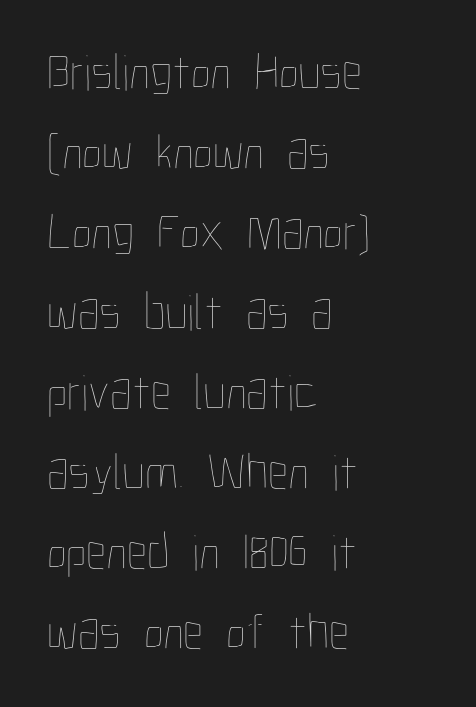
Clear beneath every line of the passage. The typesetter chose a ragged-right arrangement here. Each letter keeps its own natural width here, so spacing adapts to shape. A quiet, ordinary-to-light weight characterises the typeface. Baseline-to-baseline distance is the conventional proportion of letter height.
